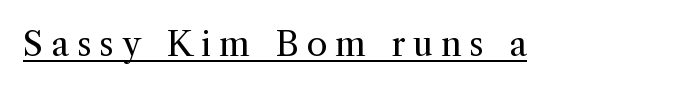
The image shows 34 px regular-weight serif type, upright; set unusually wide letter spacing (+0.23 em), underlined; a medium x-height.
